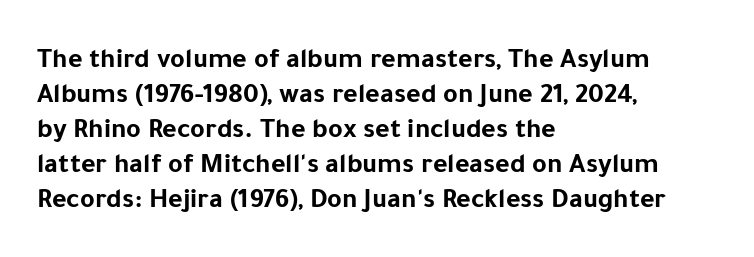
Q: Is the text bold? A: Yes.
Q: Is the text italic (slanted)? A: No, it is upright.
Q: Is the typeface a serif or a sans-serif typeface? A: Sans-serif.
Q: Is the text underlined? A: No.
Q: How is the paragraph aligned? A: Left-aligned.
Q: Is the spacing between letters normal or unusually wide? A: Normal.
Q: Is the spacing between lines tight, normal or loose? A: Normal.
Q: Width (condensed, normal, or wide)? A: Normal.
Q: Stroke contrast? A: Low.
Q: x-height? A: Medium.
Q: Monospaced? A: No.
